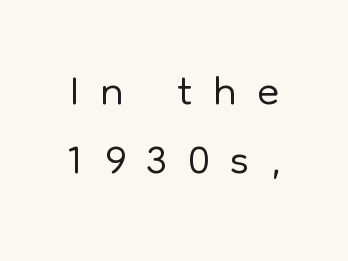
{"serif": "no", "italic": "no", "bold": "no", "weight": "light", "width": "normal", "stroke_contrast": "low", "x_height": "medium", "monospaced": "no", "underline": "no", "align": "center", "line_spacing": "tight", "line_spacing_ratio": 1.05, "letter_spacing": "wide", "letter_spacing_em": 0.31, "glyph_px": 66}
